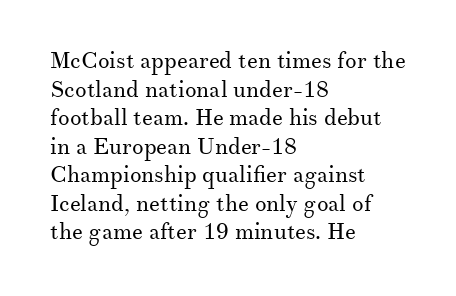
The image shows 23 px text type, upright; set left-aligned, line spacing 1.24x, normal letter spacing, not underlined.
